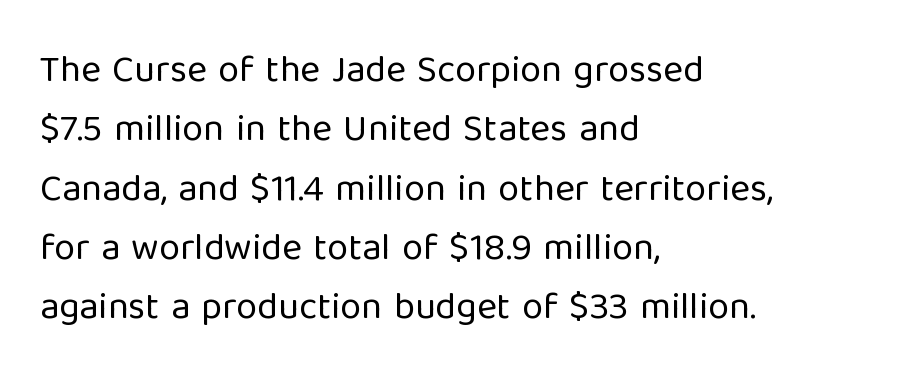
{"serif": "no", "italic": "no", "bold": "no", "weight": "regular", "width": "normal", "stroke_contrast": "low", "x_height": "medium", "monospaced": "no", "underline": "no", "align": "left", "line_spacing": "normal", "line_spacing_ratio": 1.56, "letter_spacing": "normal", "letter_spacing_em": 0.0, "glyph_px": 38}
